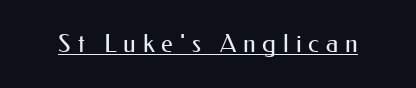
{"italic": "no", "bold": "no", "underline": "yes", "letter_spacing": "wide", "letter_spacing_em": 0.27, "glyph_px": 25}
